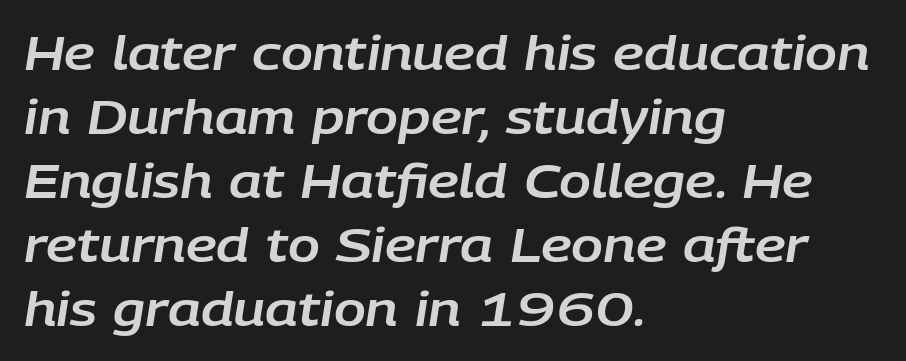
The image shows 47 px text type, italic (leaning right); set left-aligned, normal line spacing (1.36x), normal letter spacing, not underlined; low stroke contrast and a large x-height.
